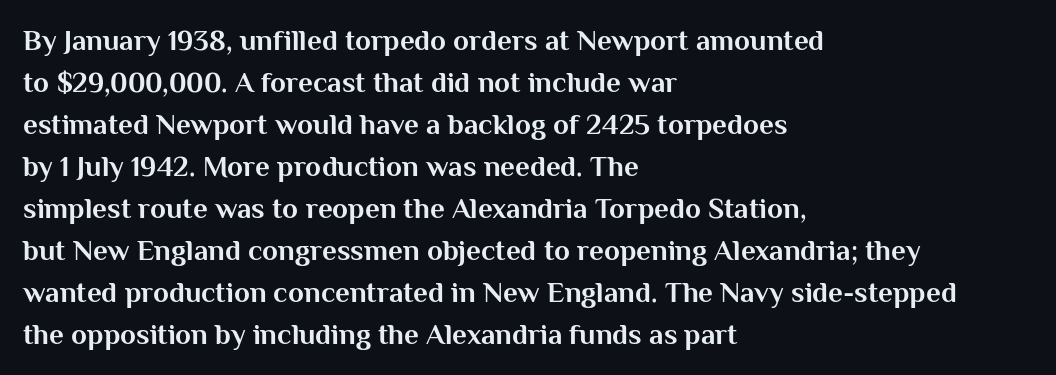
Letterform terminals end flat and unadorned throughout the passage. Thick stems and heavy bowls — unmistakably bold. Is there much room between lines? A standard amount, neither cramped nor airy. Each row of text sits above clean, open space. A roman cut, with each character standing at attention.
